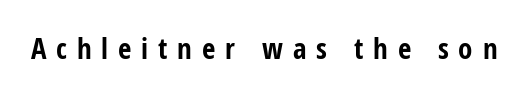
Q: Is the text bold? A: Yes.
Q: Is the text italic (slanted)? A: No, it is upright.
Q: Is the typeface a serif or a sans-serif typeface? A: Sans-serif.
Q: Is the text underlined? A: No.
Q: Is the spacing between letters normal or unusually wide? A: Unusually wide.
Q: Width (condensed, normal, or wide)? A: Condensed.
Q: Stroke contrast? A: Low.
Q: x-height? A: Medium.
Q: Monospaced? A: No.
